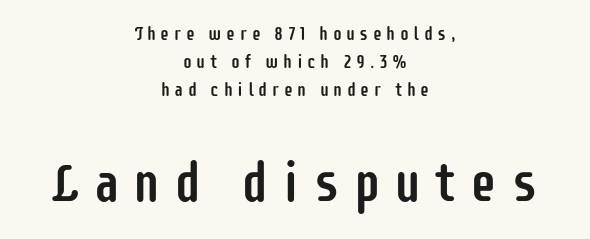
Q: Is the text italic (slanted)? A: No, it is upright.
Q: Is the typeface a serif or a sans-serif typeface? A: Sans-serif.
Q: Is the text underlined? A: No.
Q: How is the paragraph aligned? A: Centered.
Q: Is the spacing between letters normal or unusually wide? A: Unusually wide.
Q: Is the spacing between lines tight, normal or loose? A: Normal.
Q: Which block of text is set in a larger size, the first (top) or the second (bottom)? A: The second (bottom) one.
Q: Width (condensed, normal, or wide)? A: Condensed.
Q: Stroke contrast? A: Low.
Q: x-height? A: Large.
Q: Monospaced? A: No.
